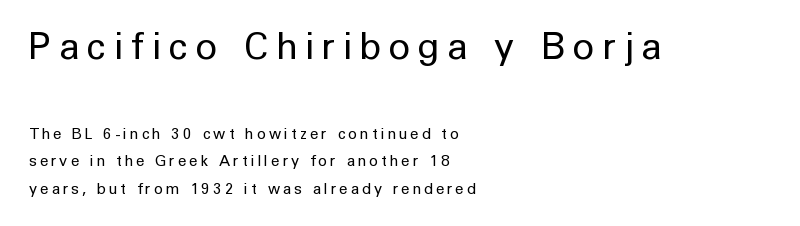
Q: Is the text bold? A: No.
Q: Is the text italic (slanted)? A: No, it is upright.
Q: Is the typeface a serif or a sans-serif typeface? A: Sans-serif.
Q: Is the text underlined? A: No.
Q: How is the paragraph aligned? A: Left-aligned.
Q: Is the spacing between letters normal or unusually wide? A: Unusually wide.
Q: Which block of text is set in a larger size, the first (top) or the second (bottom)? A: The first (top) one.
Q: Width (condensed, normal, or wide)? A: Normal.
Q: Stroke contrast? A: Low.
Q: x-height? A: Medium.
Q: Monospaced? A: No.
